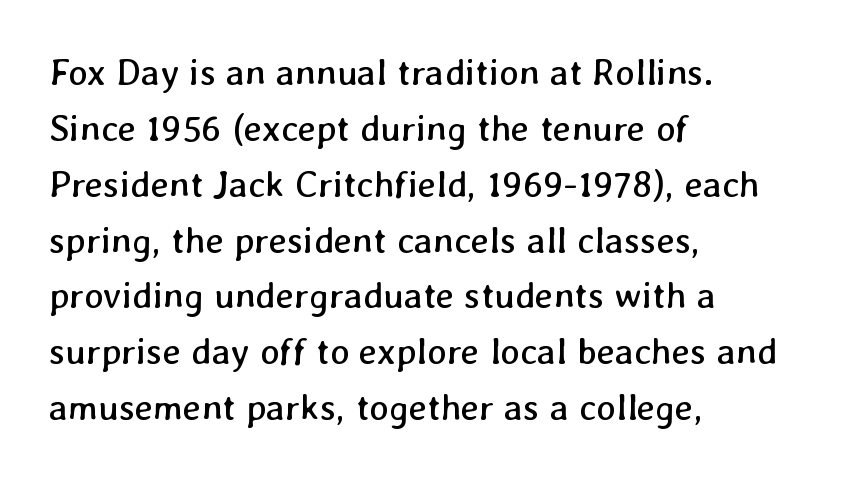
Q: Is the text bold? A: No.
Q: Is the text underlined? A: No.
Q: How is the paragraph aligned? A: Left-aligned.
Q: Is the spacing between letters normal or unusually wide? A: Normal.
Q: Is the spacing between lines tight, normal or loose? A: Normal.
Q: Width (condensed, normal, or wide)? A: Normal.
Q: Stroke contrast? A: Low.
Q: x-height? A: Medium.
Q: Monospaced? A: No.
